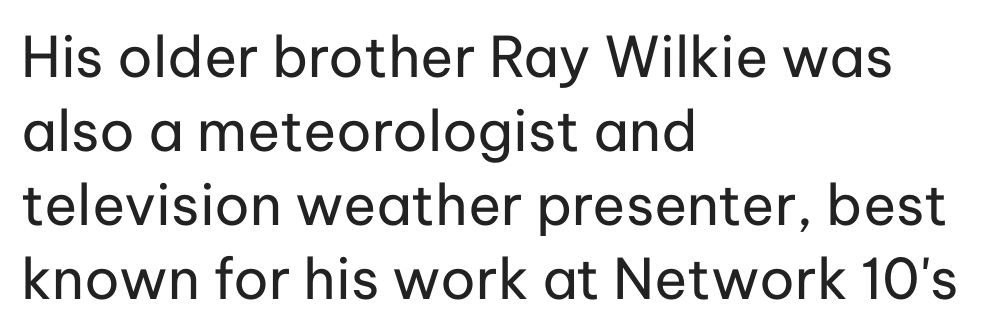
The image shows 56 px regular-weight sans-serif type, upright; set left-aligned, normal line spacing (1.32x), normal letter spacing, not underlined; low stroke contrast and a medium x-height.
